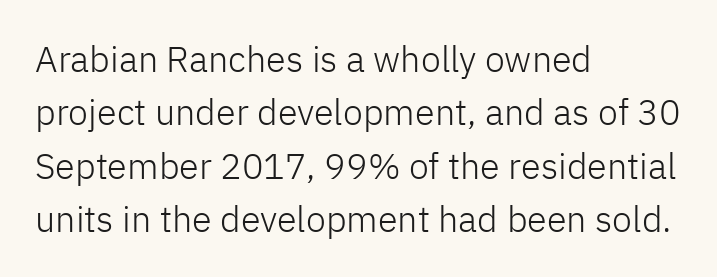
{"serif": "no", "italic": "no", "bold": "no", "weight": "light", "width": "normal", "stroke_contrast": "low", "x_height": "medium", "monospaced": "no", "underline": "no", "align": "left", "line_spacing": "normal", "line_spacing_ratio": 1.48, "letter_spacing": "normal", "letter_spacing_em": 0.0, "glyph_px": 36}
